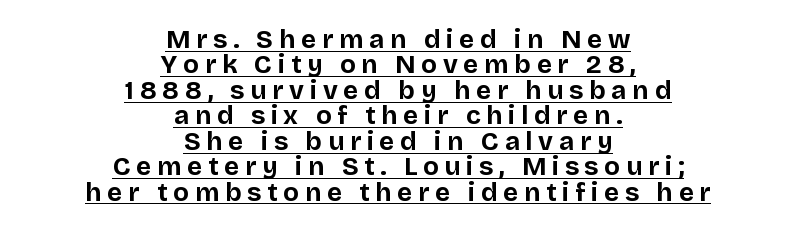
{"italic": "no", "bold": "yes", "underline": "yes", "align": "center", "line_spacing": "tight", "line_spacing_ratio": 0.98, "letter_spacing": "wide", "letter_spacing_em": 0.22, "glyph_px": 26}
